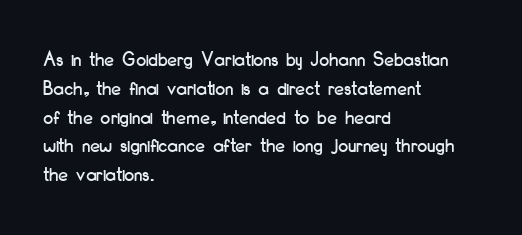
The image shows 22 px text type, upright; set left-aligned, normal line spacing (1.31x), normal letter spacing, not underlined.
